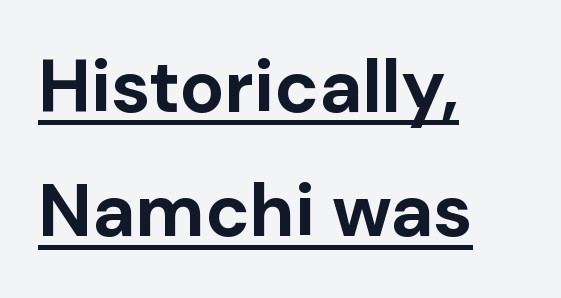
Q: Is the text bold? A: Yes.
Q: Is the text italic (slanted)? A: No, it is upright.
Q: Is the typeface a serif or a sans-serif typeface? A: Sans-serif.
Q: Is the text underlined? A: Yes.
Q: How is the paragraph aligned? A: Left-aligned.
Q: Is the spacing between letters normal or unusually wide? A: Normal.
Q: Is the spacing between lines tight, normal or loose? A: Normal.
Q: Width (condensed, normal, or wide)? A: Normal.
Q: Stroke contrast? A: Low.
Q: x-height? A: Medium.
Q: Monospaced? A: No.
